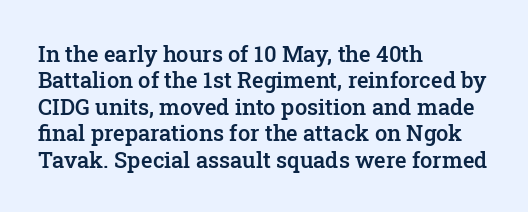
{"italic": "no", "bold": "semi", "underline": "no", "align": "left", "line_spacing_ratio": 1.2, "letter_spacing": "normal", "letter_spacing_em": 0.0, "glyph_px": 22}
